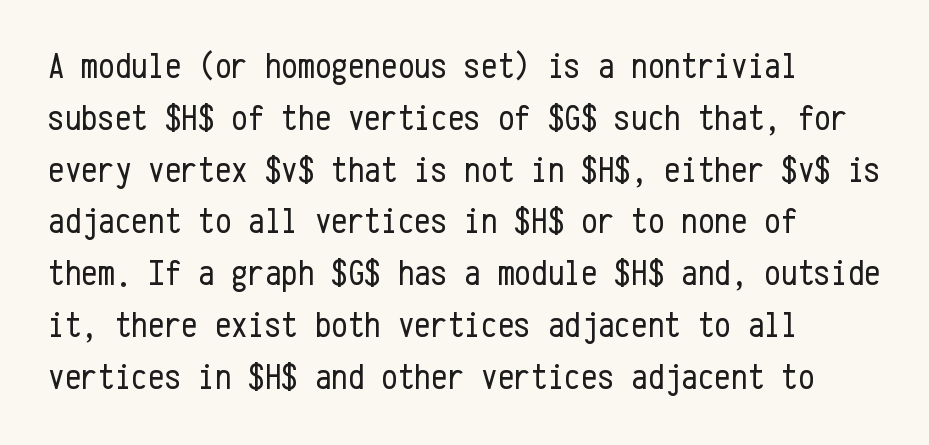
The text was rendered using a sans face with plain stroke endings. Every character here occupies the same horizontal width, giving the sample a typewriter-like rhythm. Designer's note — italics off, roman on. This sample uses plain, unmodified letter spacing. The letterforms sit at book weight or below. The string is rendered with underlining switched off.
